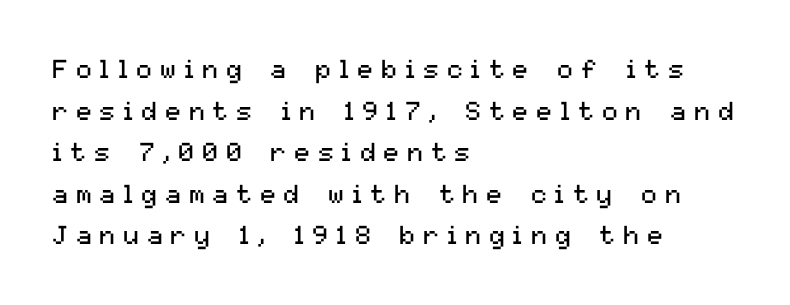
Q: Is the text bold? A: No.
Q: Is the text italic (slanted)? A: No, it is upright.
Q: Is the text underlined? A: No.
Q: How is the paragraph aligned? A: Left-aligned.
Q: Is the spacing between letters normal or unusually wide? A: Unusually wide.
Q: Is the spacing between lines tight, normal or loose? A: Normal.
